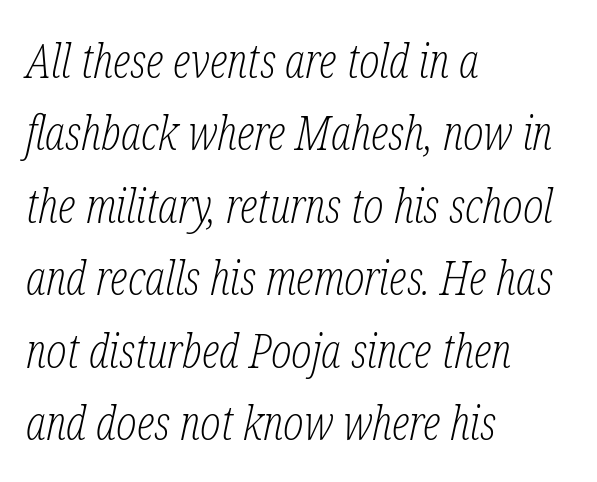
The whole block is typeset with a tilt. Underlining? Definitely not there. This rendering leaves character spacing at its baseline value. Each letter's strokes conclude with small projecting serifs. The font is comparable to plain body text, perhaps lighter. Interline gaps are of average width in this sample.
